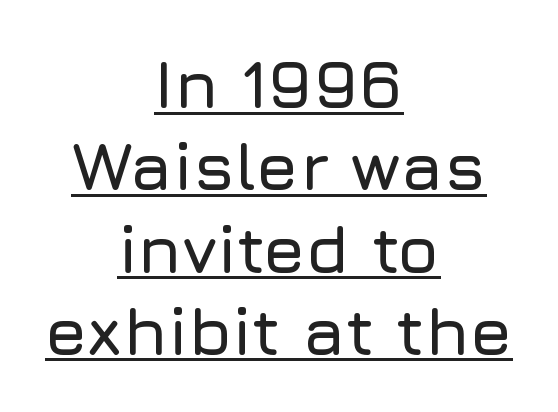
Q: Is the text italic (slanted)? A: No, it is upright.
Q: Is the typeface a serif or a sans-serif typeface? A: Sans-serif.
Q: Is the text underlined? A: Yes.
Q: How is the paragraph aligned? A: Centered.
Q: Is the spacing between letters normal or unusually wide? A: Normal.
Q: Width (condensed, normal, or wide)? A: Normal.
Q: Stroke contrast? A: Low.
Q: x-height? A: Medium.
Q: Monospaced? A: No.
